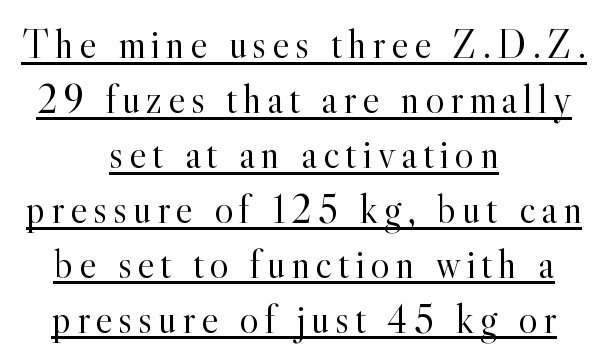
Q: Is the text bold? A: No.
Q: Is the text italic (slanted)? A: No, it is upright.
Q: Is the typeface a serif or a sans-serif typeface? A: Serif.
Q: Is the text underlined? A: Yes.
Q: How is the paragraph aligned? A: Centered.
Q: Is the spacing between lines tight, normal or loose? A: Normal.
Q: Width (condensed, normal, or wide)? A: Normal.
Q: x-height? A: Small.
Q: Monospaced? A: No.
